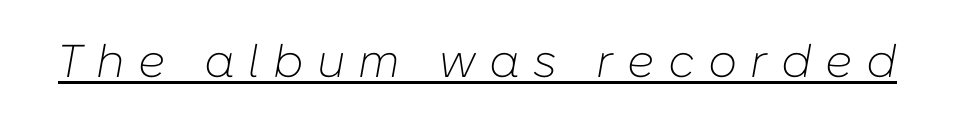
Is there an underline? Yes — a line sits under the letters. The passage shown leans; its letterforms are oblique. The cut favours lightness, reaching ordinary text weight at its darkest. Here the designer chose a conventional face with non-uniform glyph widths. Display-style spreading of the glyphs; the letterfit is very open.
